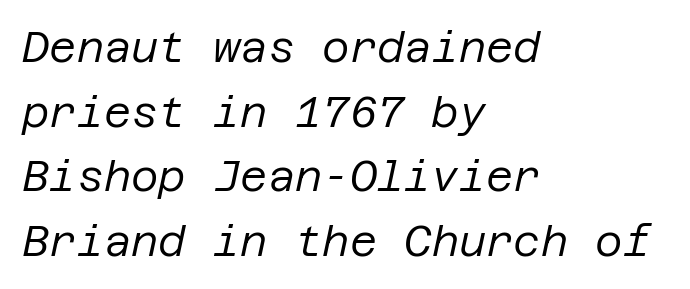
Words float on clear page, feet unadorned. A typesetter would mark this as italic. The rendering uses a moderate line-height, typical for paragraphs. The letterforms sit at book weight or below. These lines are set flush left with a ragged right edge. The horizontal fit of the characters is conventional and even.
